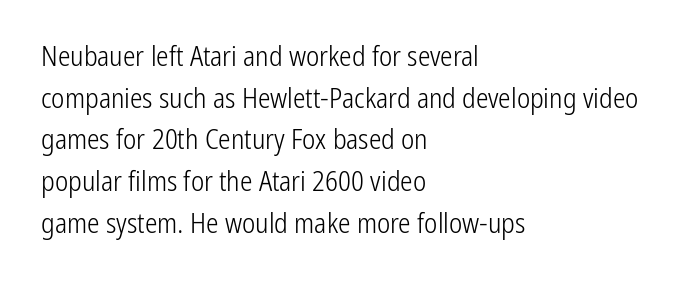
Q: Is the text bold? A: No.
Q: Is the text italic (slanted)? A: No, it is upright.
Q: Is the typeface a serif or a sans-serif typeface? A: Sans-serif.
Q: Is the text underlined? A: No.
Q: How is the paragraph aligned? A: Left-aligned.
Q: Is the spacing between letters normal or unusually wide? A: Normal.
Q: Is the spacing between lines tight, normal or loose? A: Normal.
Q: Width (condensed, normal, or wide)? A: Condensed.
Q: Stroke contrast? A: Low.
Q: x-height? A: Medium.
Q: Monospaced? A: No.
